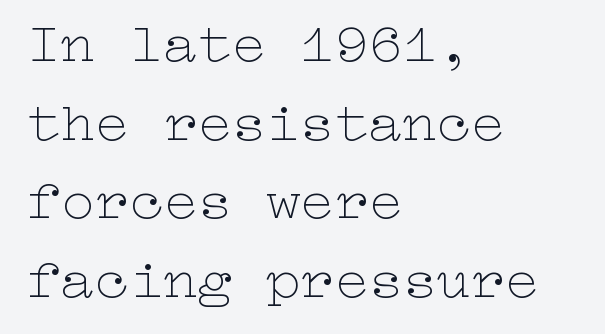
{"italic": "no", "bold": "no", "weight": "thin", "width": "wide", "stroke_contrast": "low", "x_height": "medium", "underline": "no", "align": "left", "line_spacing": "normal", "line_spacing_ratio": 1.38, "letter_spacing": "normal", "letter_spacing_em": 0.0, "glyph_px": 57}
